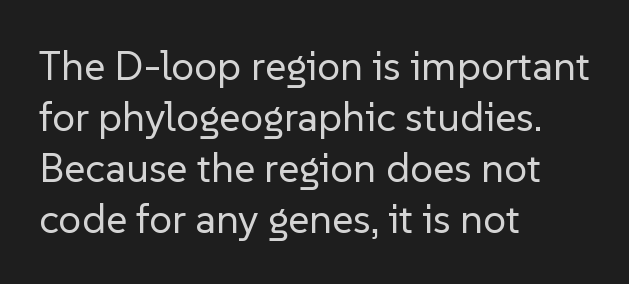
The image shows 41 px regular-weight sans-serif type, upright; set left-aligned, line spacing 1.24x, normal letter spacing, not underlined; low stroke contrast and a medium x-height.
